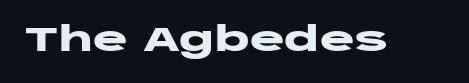
{"serif": "no", "italic": "no", "bold": "yes", "weight": "heavy", "width": "wide", "stroke_contrast": "low", "x_height": "large", "monospaced": "no", "underline": "no", "letter_spacing": "normal", "letter_spacing_em": 0.0, "glyph_px": 33}
